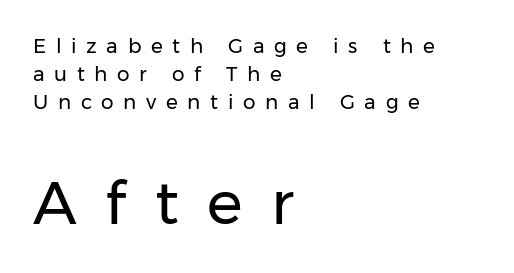
Horizontal alignment here is leftward, the default for most running prose. A typesetter would call this proportional, since set widths differ per character. Type without underlining. Reading top to bottom, the characters get bigger at the block break.
